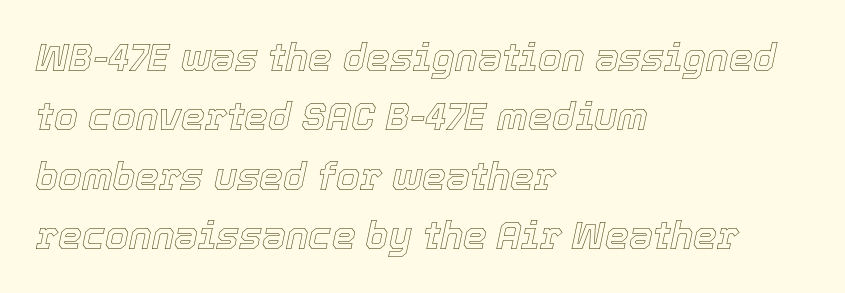
The letterforms sit shoulder to shoulder at normal distance. This block has exactly the height ordinary leading produces. The rendering uses natural spacing where letterforms have individual widths. Compared with ordinary roman type, these characters are visibly tilted. The area under the type is left untouched. Where is the straight margin? On the left.
